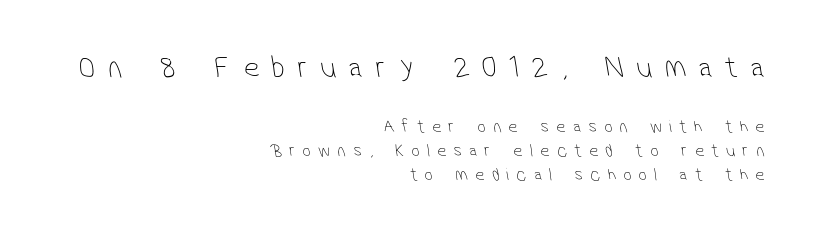
The image shows 31 px thin, condensed sans-serif type; set right-aligned, normal line spacing (1.31x), unusually wide letter spacing (+0.41 em), not underlined; the first (top) block is 1.72x larger; low stroke contrast and a medium x-height.
